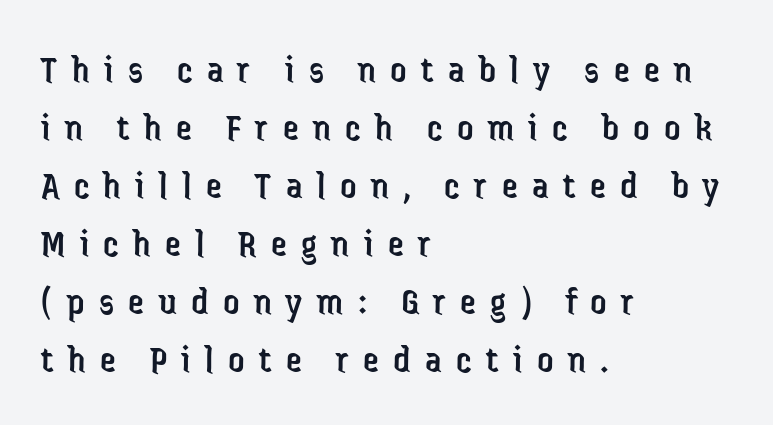
Does the type have serifs? No, each stem ends abruptly. Each letter keeps its own natural width here, so spacing adapts to shape. The tracking reads as deliberately expanded to a designer's eye. Descenders hang freely into open space.
